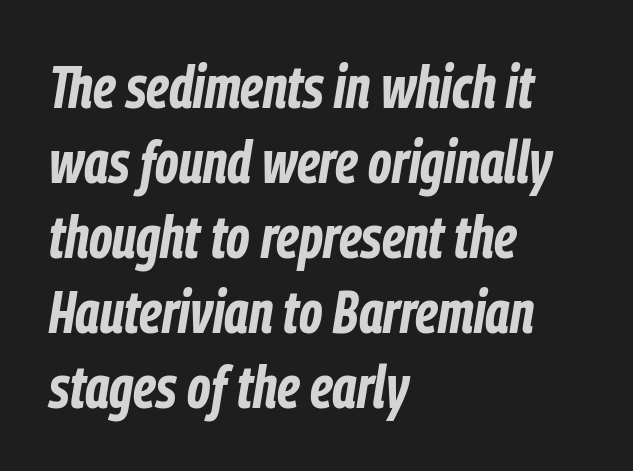
The image shows 60 px bold, condensed type, italic (leaning right); set left-aligned, normal line spacing (1.25x), normal letter spacing, not underlined; low stroke contrast and a medium x-height.
